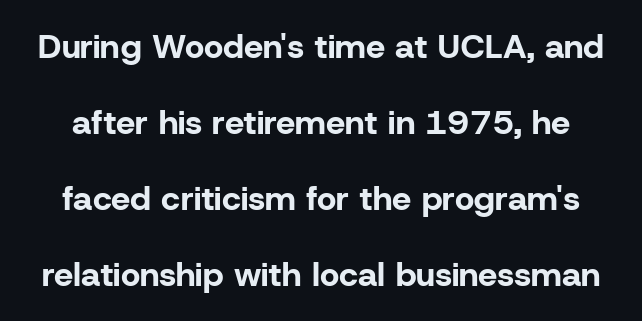
The image shows 34 px bold sans-serif type, upright; set loose line spacing (2.24x), normal letter spacing, not underlined; low stroke contrast and a medium x-height.
